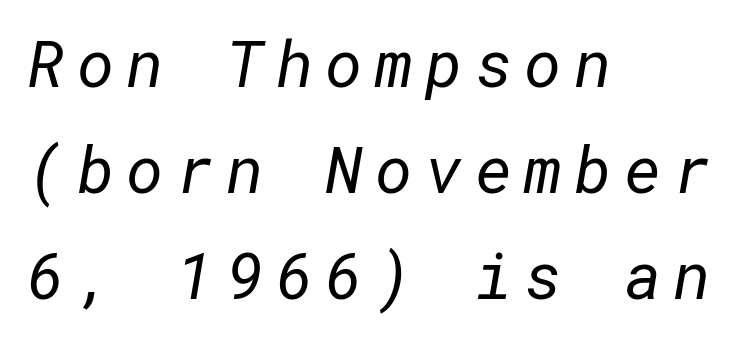
Q: Is the text bold? A: No.
Q: Is the typeface a serif or a sans-serif typeface? A: Sans-serif.
Q: Is the text underlined? A: No.
Q: How is the paragraph aligned? A: Left-aligned.
Q: Is the spacing between lines tight, normal or loose? A: Normal.
Q: Width (condensed, normal, or wide)? A: Normal.
Q: Stroke contrast? A: Low.
Q: x-height? A: Medium.
